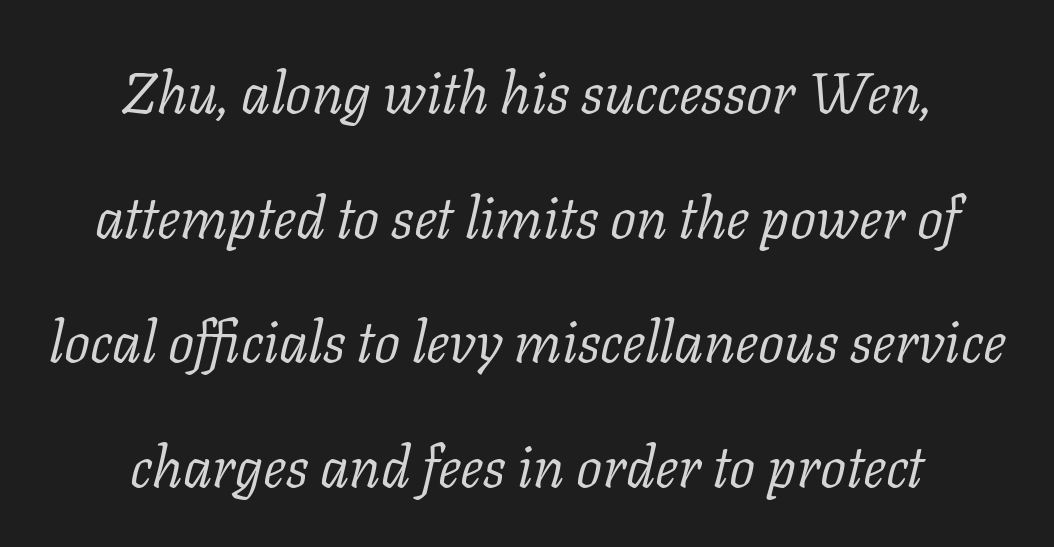
The image shows 58 px light serif type, italic (leaning right); set centered, loose line spacing (2.15x), normal letter spacing, not underlined; low stroke contrast and a medium x-height.
